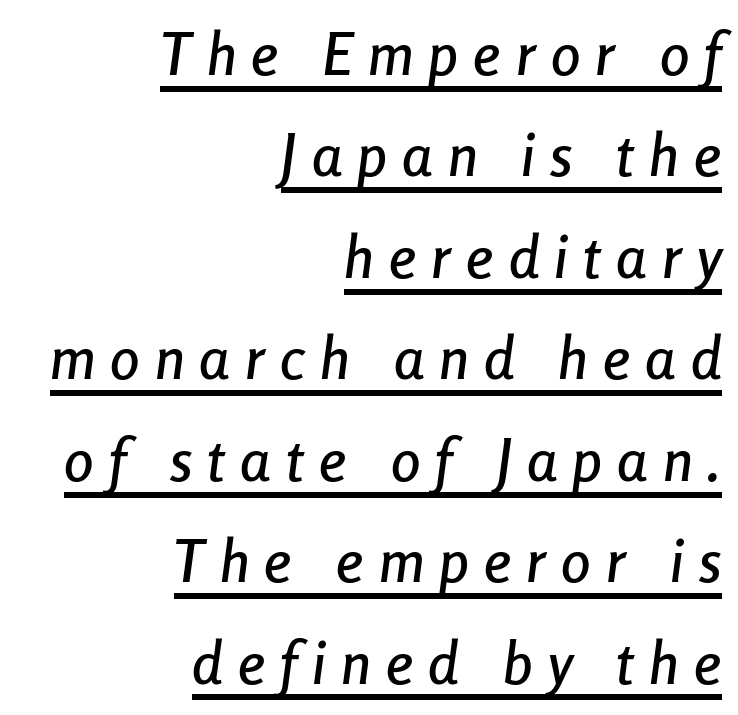
The image shows 59 px condensed type, italic (leaning right); set right-aligned, line spacing 1.72x, unusually wide letter spacing (+0.26 em), underlined; low stroke contrast and a medium x-height.
